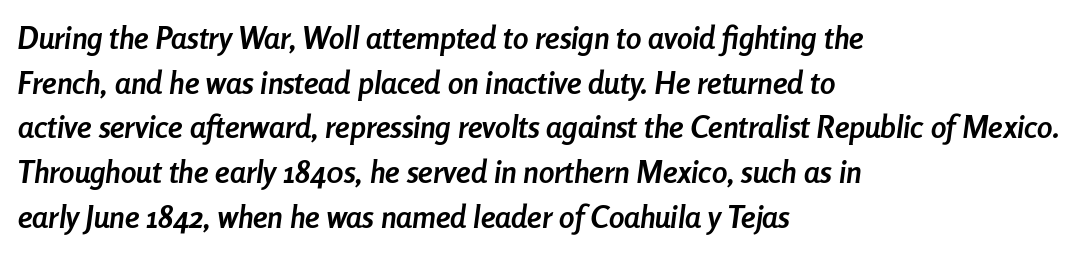
The image shows 31 px semibold, condensed type, italic (leaning right); set left-aligned, normal line spacing (1.44x), normal letter spacing, not underlined; low stroke contrast and a medium x-height.
